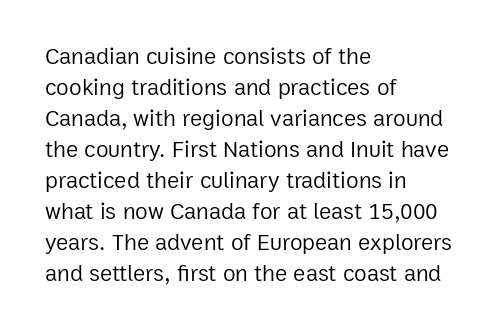
{"italic": "no", "bold": "no", "underline": "no", "align": "left", "line_spacing": "normal", "line_spacing_ratio": 1.35, "letter_spacing": "normal", "letter_spacing_em": 0.0, "glyph_px": 23}
